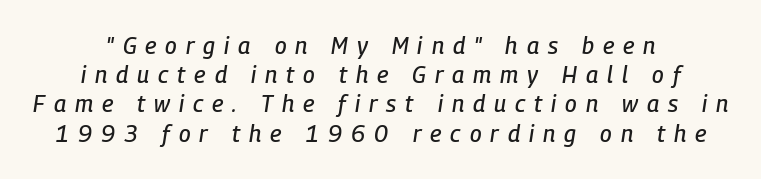
Q: Is the text italic (slanted)? A: Yes, it leans right by about 9 degrees.
Q: Is the text underlined? A: No.
Q: Is the spacing between letters normal or unusually wide? A: Unusually wide.
Q: Is the spacing between lines tight, normal or loose? A: Normal.
